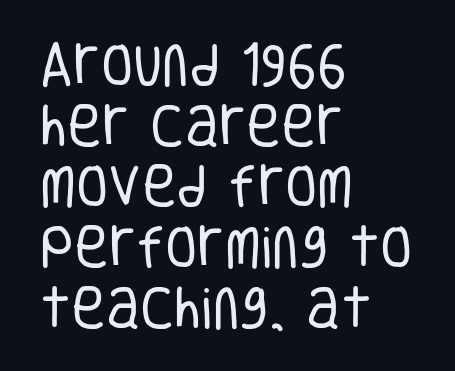
The zone under the glyphs is completely vacant. Nothing heavy about these letters — not bold at all. You can tell from the bare stems that sans-serif type was used. This block has exactly the height ordinary leading produces.
